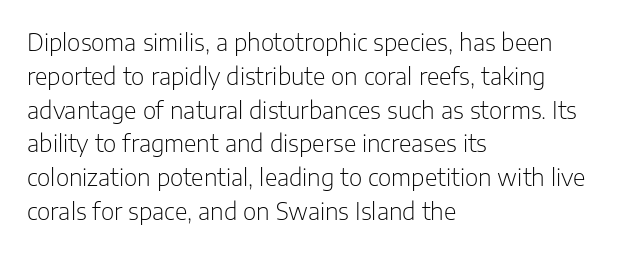
Q: Is the text bold? A: No.
Q: Is the text italic (slanted)? A: No, it is upright.
Q: Is the text underlined? A: No.
Q: How is the paragraph aligned? A: Left-aligned.
Q: Is the spacing between letters normal or unusually wide? A: Normal.
Q: Is the spacing between lines tight, normal or loose? A: Normal.
